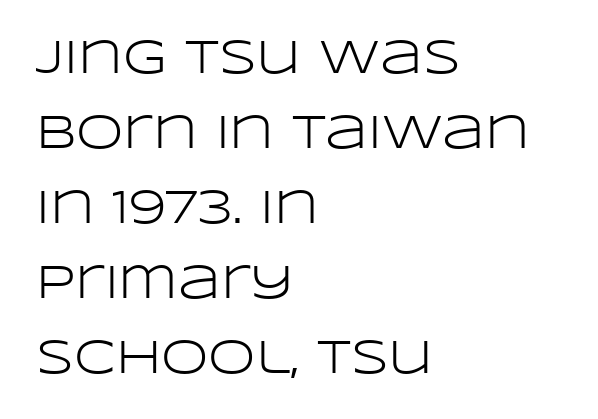
The image shows 48 px light, wide sans-serif type, upright; set left-aligned, normal line spacing (1.56x), normal letter spacing, not underlined; low stroke contrast and a large x-height.
